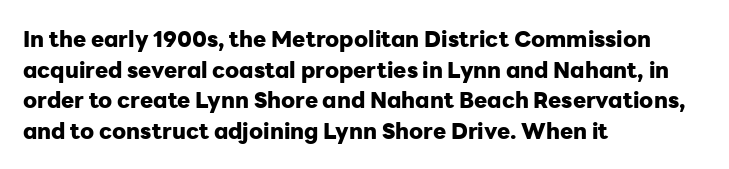
The image shows 22 px bold type, upright; set left-aligned, normal line spacing (1.39x), normal letter spacing, not underlined.
